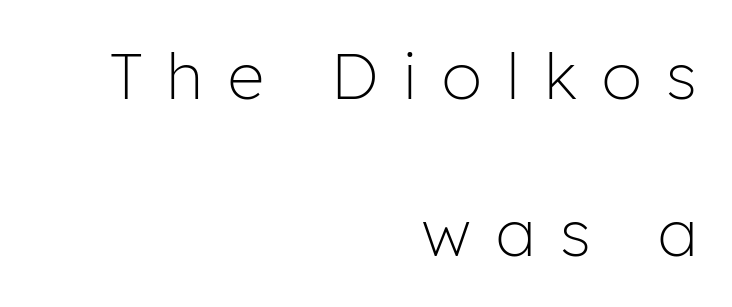
{"serif": "no", "italic": "no", "bold": "no", "weight": "light", "width": "normal", "stroke_contrast": "low", "x_height": "medium", "monospaced": "no", "underline": "no", "align": "right", "line_spacing": "loose", "line_spacing_ratio": 2.45, "letter_spacing": "wide", "letter_spacing_em": 0.39, "glyph_px": 64}
